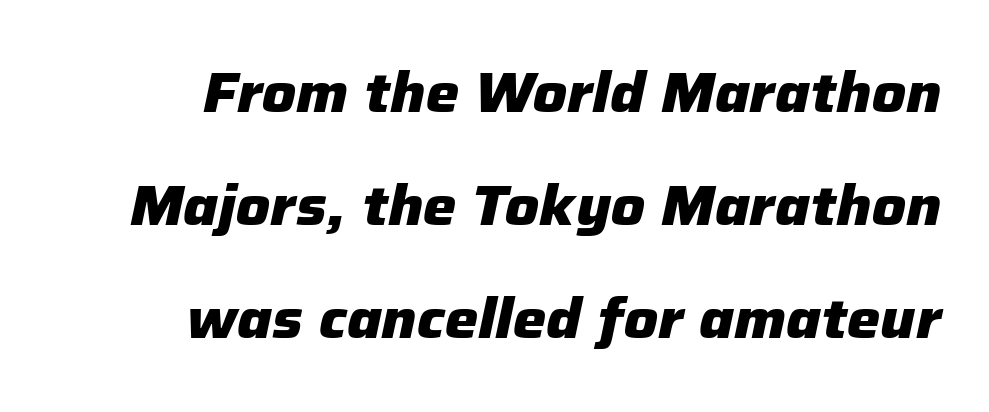
{"italic": "yes", "lean": "right", "slant_degrees": 12, "bold": "yes", "weight": "heavy", "width": "normal", "stroke_contrast": "low", "x_height": "medium", "monospaced": "no", "underline": "no", "align": "right", "line_spacing": "loose", "line_spacing_ratio": 2.02, "letter_spacing": "normal", "letter_spacing_em": 0.0, "glyph_px": 56}
